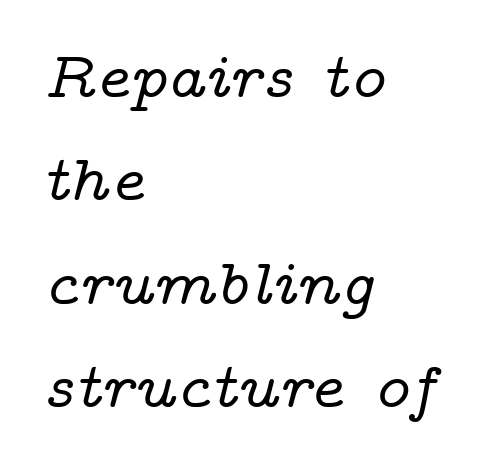
This rendering employs a face with finishing strokes, i.e., a serif. Vertically, the passage feels balanced, rows spaced as you'd expect. Look at the tracking — it's just the regular setting, nothing added. Every character sits at an angle, as italics do. Descenders hang freely into open space. Every row of glyphs begins at an identical x-position on the left.
